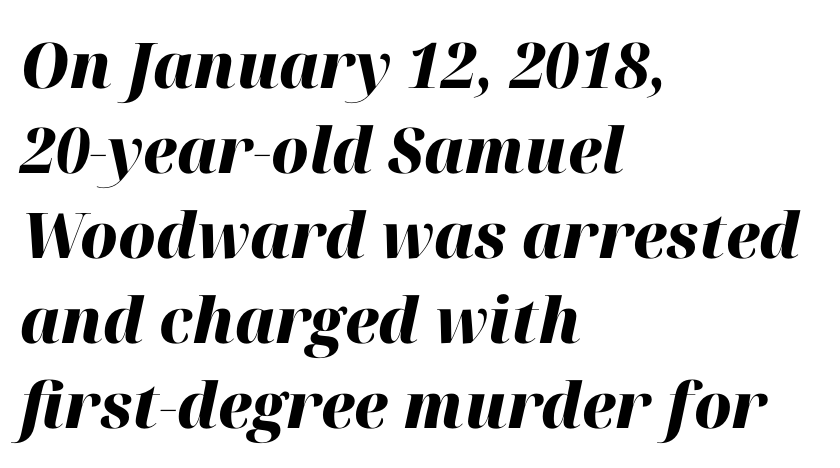
I'd describe the lettering as bold — thick and assertive. The words here are not underlined. Observe the ordinary spacing: letters are neighbours, not strangers. The face used here has a pronounced slope to its letters. The passage shown stacks its lines at a standard gap.
